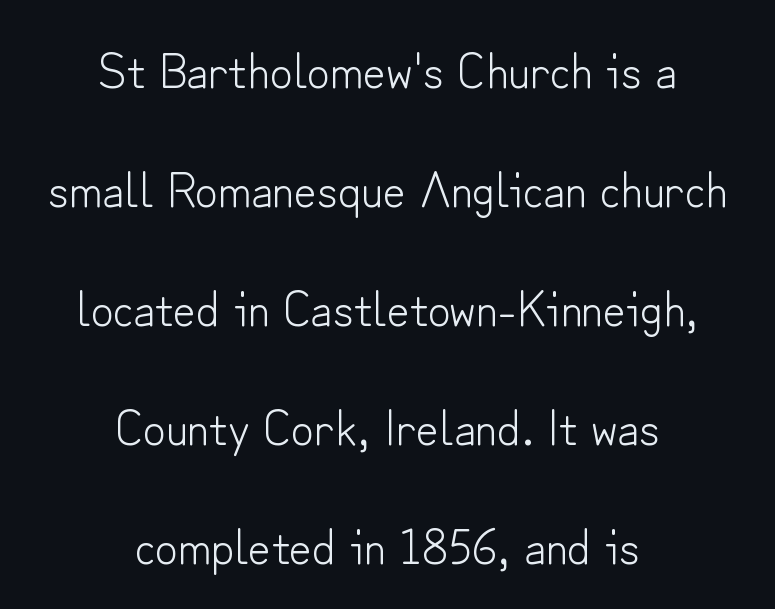
The image shows 50 px light sans-serif type, upright; set centered, loose line spacing (2.38x), normal letter spacing, not underlined; low stroke contrast and a small x-height.
